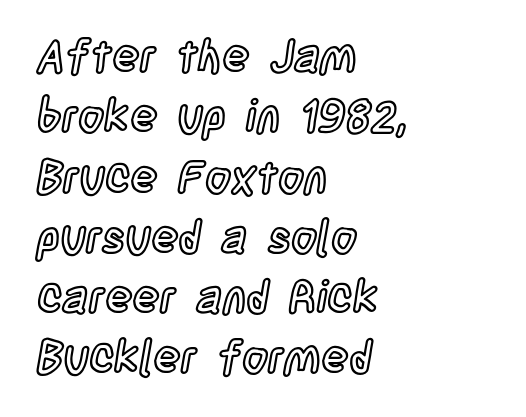
Q: Is the text italic (slanted)? A: Yes.
Q: Is the text underlined? A: No.
Q: How is the paragraph aligned? A: Left-aligned.
Q: Is the spacing between letters normal or unusually wide? A: Normal.
Q: Is the spacing between lines tight, normal or loose? A: Normal.
Q: Width (condensed, normal, or wide)? A: Condensed.
Q: x-height? A: Large.
Q: Monospaced? A: No.
